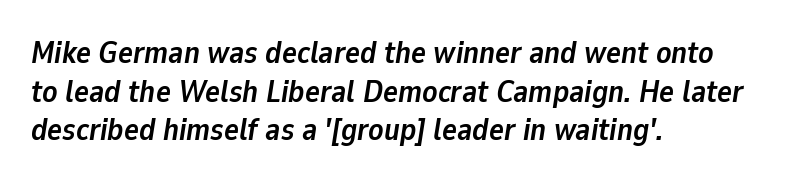
Rendered with sloped, italic letterforms. The letters are bold, with thick, heavy strokes. Notice how descenders clear the ascenders below comfortably — that's standard leading. The specimen omits any rule beneath the text block's lines.
